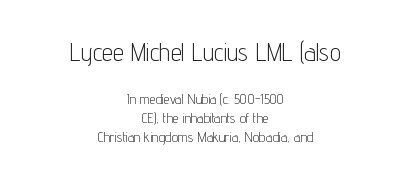
{"italic": "no", "bold": "no", "underline": "no", "align": "center", "line_spacing": "normal", "line_spacing_ratio": 1.36, "letter_spacing": "normal", "letter_spacing_em": 0.0, "larger_block": "first", "size_ratio": 1.79, "glyph_px": 25}
